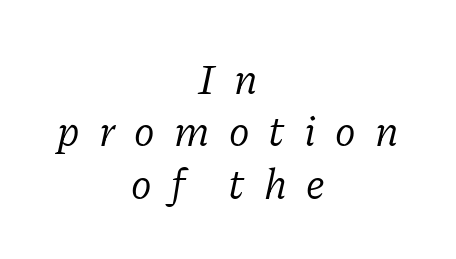
Line starts and ends both wander, symmetrically. The font's italic variant was chosen for this text. Observe the wide spacing: letters keep a clear distance from each other. Examine the stroke ends and you'll spot serifs. A light-to-regular cut is what we see here. The glyphs are unaccompanied by any horizontal stroke below them.
